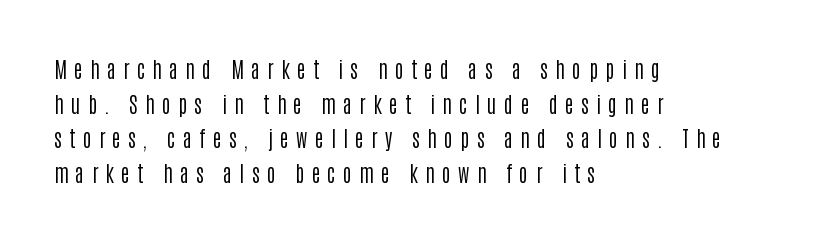
{"italic": "no", "bold": "no", "underline": "no", "align": "left", "line_spacing": "normal", "line_spacing_ratio": 1.65, "letter_spacing": "wide", "letter_spacing_em": 0.35, "glyph_px": 21}
